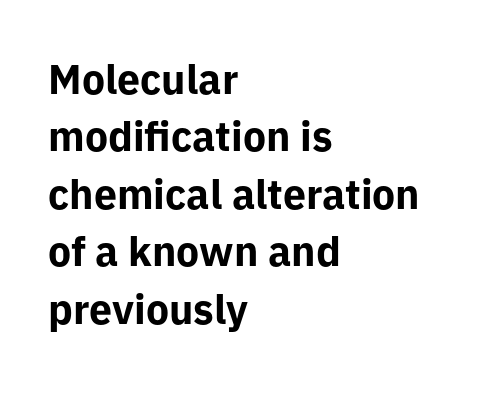
{"serif": "no", "italic": "no", "bold": "yes", "weight": "bold", "width": "normal", "stroke_contrast": "low", "x_height": "medium", "monospaced": "no", "underline": "no", "align": "left", "line_spacing": "normal", "line_spacing_ratio": 1.4, "letter_spacing": "normal", "letter_spacing_em": 0.0, "glyph_px": 41}
